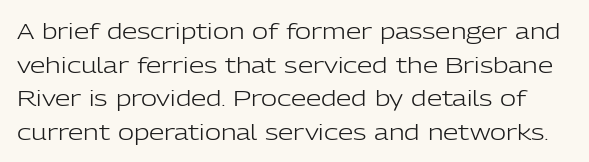
The image shows 22 px text type, upright; set normal line spacing (1.53x), normal letter spacing, not underlined.
